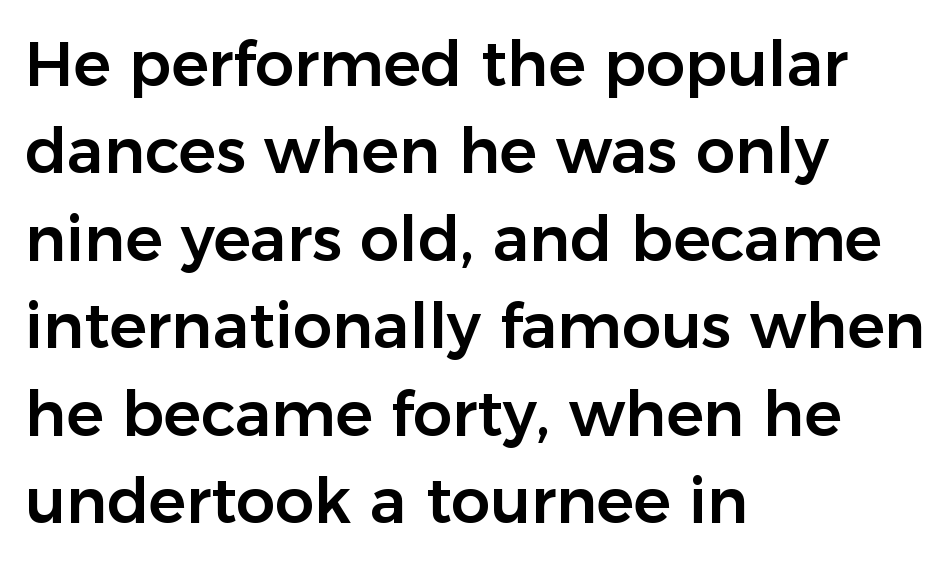
Q: Is the text italic (slanted)? A: No, it is upright.
Q: Is the typeface a serif or a sans-serif typeface? A: Sans-serif.
Q: Is the text underlined? A: No.
Q: How is the paragraph aligned? A: Left-aligned.
Q: Is the spacing between letters normal or unusually wide? A: Normal.
Q: Is the spacing between lines tight, normal or loose? A: Normal.
Q: Width (condensed, normal, or wide)? A: Normal.
Q: Stroke contrast? A: Low.
Q: x-height? A: Medium.
Q: Monospaced? A: No.
